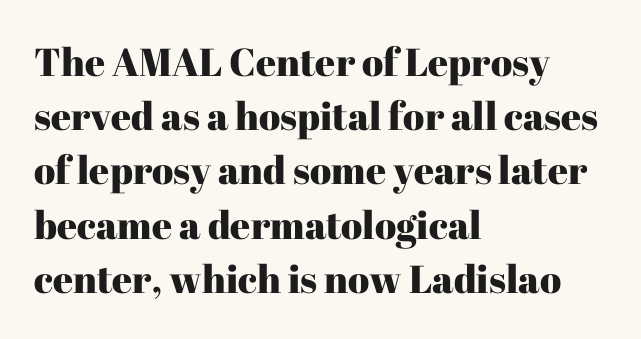
Q: Is the text italic (slanted)? A: No, it is upright.
Q: Is the typeface a serif or a sans-serif typeface? A: Serif.
Q: Is the text underlined? A: No.
Q: How is the paragraph aligned? A: Left-aligned.
Q: Is the spacing between letters normal or unusually wide? A: Normal.
Q: Is the spacing between lines tight, normal or loose? A: Normal.
Q: Width (condensed, normal, or wide)? A: Normal.
Q: Stroke contrast? A: High.
Q: x-height? A: Medium.
Q: Monospaced? A: No.
